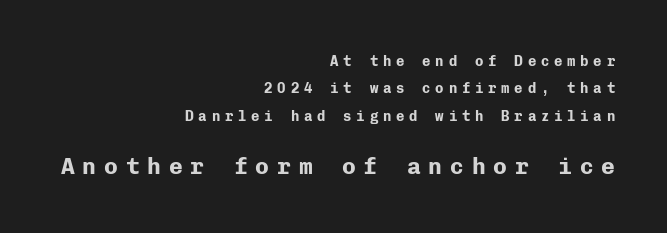
The image shows 23 px bold type, upright; set right-aligned, loose line spacing (1.95x), unusually wide letter spacing (+0.34 em), not underlined; the second (bottom) block is 1.64x larger.
